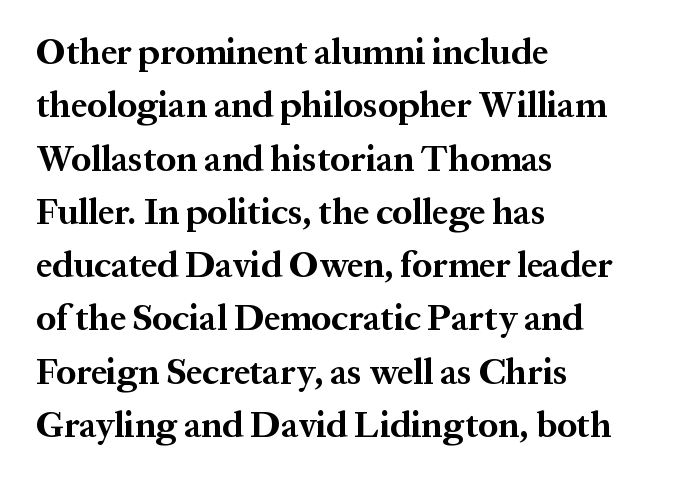
Q: Is the text bold? A: Yes.
Q: Is the text italic (slanted)? A: No, it is upright.
Q: Is the typeface a serif or a sans-serif typeface? A: Serif.
Q: Is the text underlined? A: No.
Q: How is the paragraph aligned? A: Left-aligned.
Q: Is the spacing between letters normal or unusually wide? A: Normal.
Q: Is the spacing between lines tight, normal or loose? A: Normal.
Q: Width (condensed, normal, or wide)? A: Normal.
Q: Stroke contrast? A: Medium.
Q: x-height? A: Medium.
Q: Monospaced? A: No.
